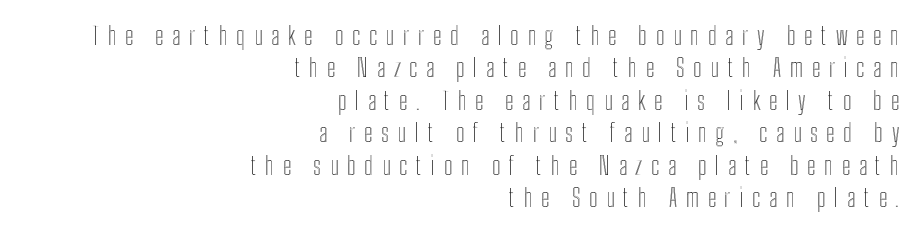
{"italic": "no", "underline": "no", "align": "right", "line_spacing": "normal", "line_spacing_ratio": 1.35, "letter_spacing": "wide", "letter_spacing_em": 0.36, "glyph_px": 24}
